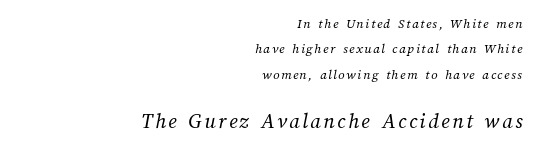
{"bold": "no", "underline": "no", "align": "right", "line_spacing_ratio": 1.81, "larger_block": "second", "size_ratio": 1.57, "glyph_px": 22}
